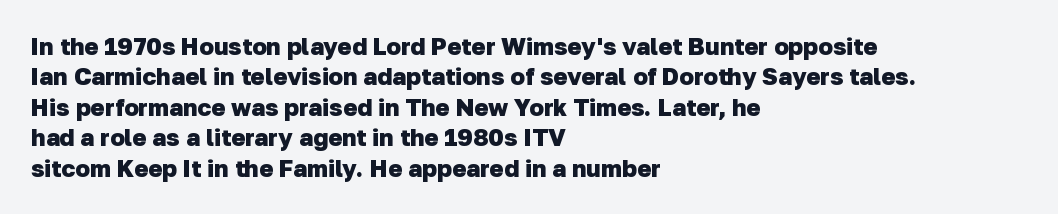
Q: Is the text bold? A: Yes.
Q: Is the text underlined? A: No.
Q: How is the paragraph aligned? A: Left-aligned.
Q: Is the spacing between letters normal or unusually wide? A: Normal.
Q: Is the spacing between lines tight, normal or loose? A: Normal.
